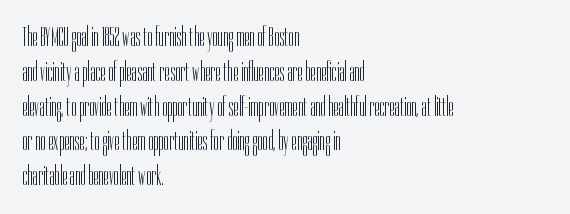
{"italic": "no", "bold": "no", "underline": "no", "align": "left", "line_spacing": "normal", "line_spacing_ratio": 1.29, "letter_spacing": "normal", "letter_spacing_em": 0.0, "glyph_px": 27}
